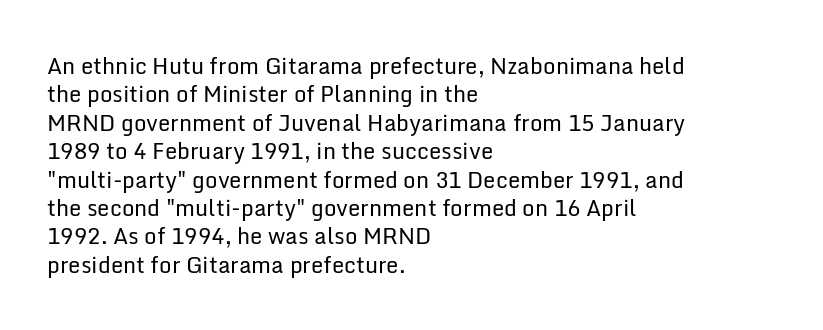
Q: Is the text bold? A: No.
Q: Is the text italic (slanted)? A: No, it is upright.
Q: Is the text underlined? A: No.
Q: How is the paragraph aligned? A: Left-aligned.
Q: Is the spacing between letters normal or unusually wide? A: Normal.
Q: Is the spacing between lines tight, normal or loose? A: Normal.
